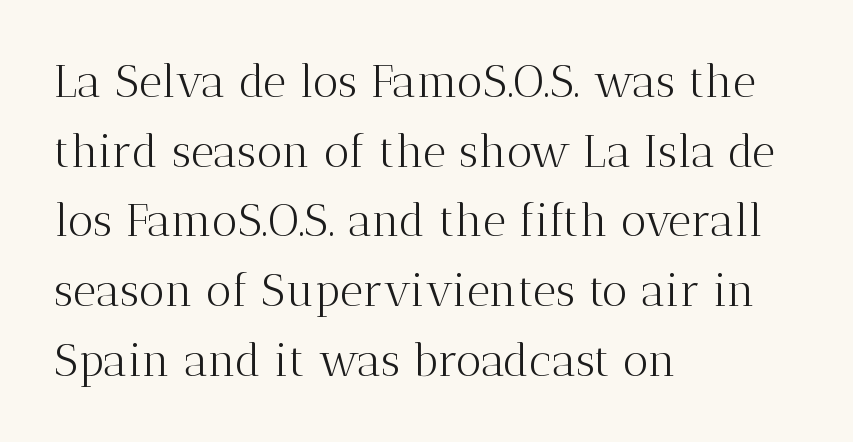
The image shows 45 px light serif type, upright; set left-aligned, normal line spacing (1.55x), normal letter spacing, not underlined; medium stroke contrast and a medium x-height.
